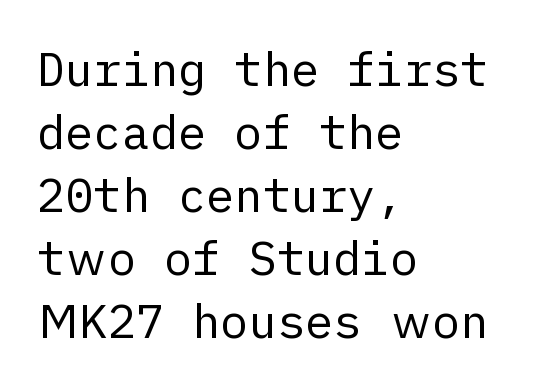
Line spacing here is normal. Italic: no, the glyphs are upright roman. The foot of each line stays bare and open. In terms of letterform style, serifs are entirely absent. The setting favours the left margin, as ordinary paragraphs usually do.
